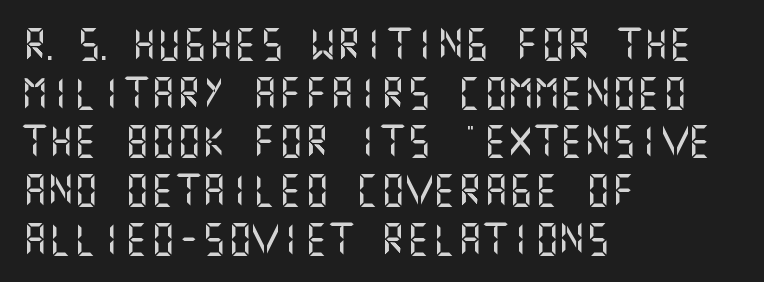
Horizontally, the lines are justified to the leading edge only. Words float on clear page, feet unadorned. When letters stand straight like this, we call the style roman or upright. Words appear dense and cohesive because spacing is normal. Typographically, this falls in the sans-serif category. Regular leading.
